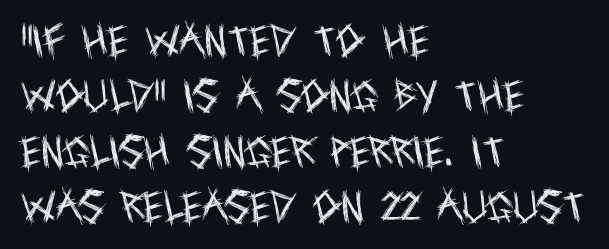
{"serif": "no", "italic": "no", "bold": "no", "weight": "regular", "width": "condensed", "x_height": "large", "monospaced": "no", "underline": "no", "align": "left", "line_spacing": "normal", "line_spacing_ratio": 1.58, "letter_spacing": "normal", "letter_spacing_em": 0.0, "glyph_px": 35}
